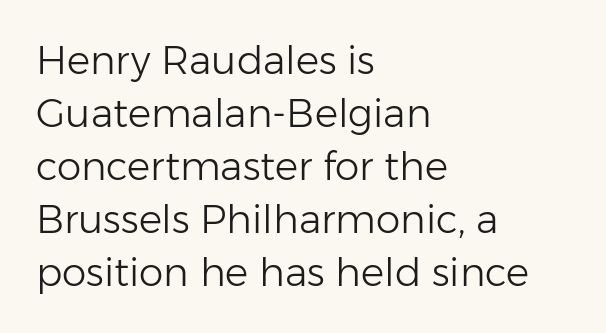
{"serif": "no", "italic": "no", "bold": "no", "weight": "light", "width": "normal", "stroke_contrast": "low", "x_height": "medium", "monospaced": "no", "underline": "no", "align": "left", "line_spacing": "normal", "line_spacing_ratio": 1.36, "letter_spacing": "normal", "letter_spacing_em": 0.0, "glyph_px": 39}
